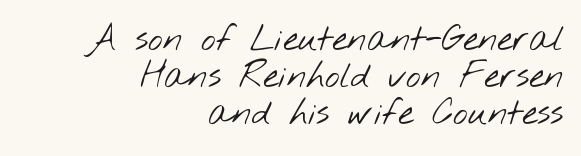
Q: Is the text bold? A: No.
Q: Is the typeface a serif or a sans-serif typeface? A: Sans-serif.
Q: Is the text underlined? A: No.
Q: How is the paragraph aligned? A: Right-aligned.
Q: Is the spacing between letters normal or unusually wide? A: Normal.
Q: Is the spacing between lines tight, normal or loose? A: Tight.
Q: Width (condensed, normal, or wide)? A: Wide.
Q: Stroke contrast? A: Low.
Q: x-height? A: Small.
Q: Monospaced? A: No.
